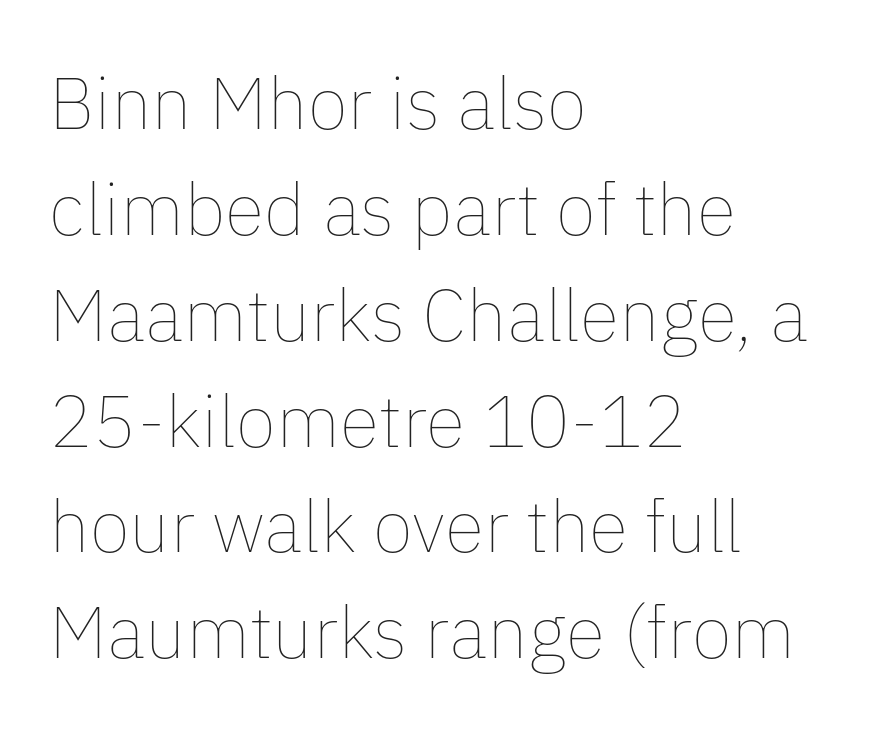
The image shows 73 px thin type, upright; set left-aligned, normal line spacing (1.45x), normal letter spacing, not underlined; low stroke contrast and a medium x-height.
